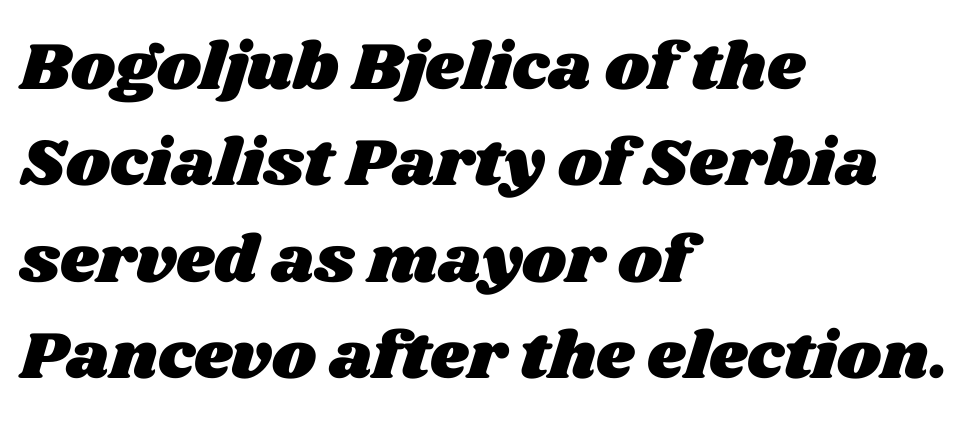
The image shows 67 px wide type; set left-aligned, normal line spacing (1.44x), normal letter spacing, not underlined; medium stroke contrast and a large x-height.
